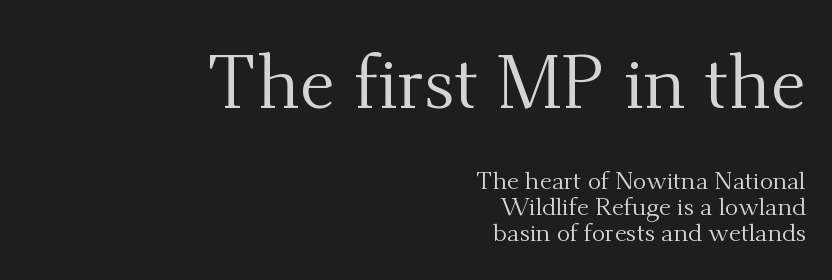
Q: Is the text bold? A: No.
Q: Is the text italic (slanted)? A: No, it is upright.
Q: Is the typeface a serif or a sans-serif typeface? A: Serif.
Q: Is the text underlined? A: No.
Q: How is the paragraph aligned? A: Right-aligned.
Q: Is the spacing between letters normal or unusually wide? A: Normal.
Q: Is the spacing between lines tight, normal or loose? A: Tight.
Q: Which block of text is set in a larger size, the first (top) or the second (bottom)? A: The first (top) one.
Q: Width (condensed, normal, or wide)? A: Normal.
Q: Stroke contrast? A: Medium.
Q: x-height? A: Small.
Q: Monospaced? A: No.
